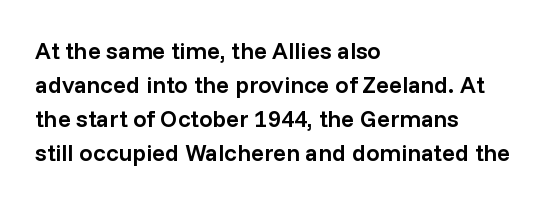
{"italic": "no", "bold": "semi", "underline": "no", "align": "left", "line_spacing": "normal", "line_spacing_ratio": 1.41, "letter_spacing": "normal", "letter_spacing_em": 0.0, "glyph_px": 24}
